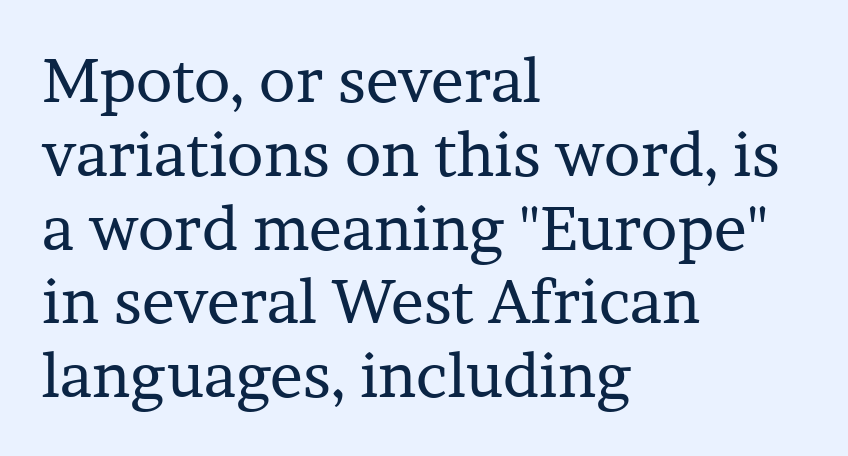
{"serif": "yes", "italic": "no", "bold": "no", "weight": "regular", "width": "normal", "stroke_contrast": "low", "x_height": "medium", "monospaced": "no", "underline": "no", "align": "left", "line_spacing_ratio": 1.21, "letter_spacing": "normal", "letter_spacing_em": 0.0, "glyph_px": 61}
